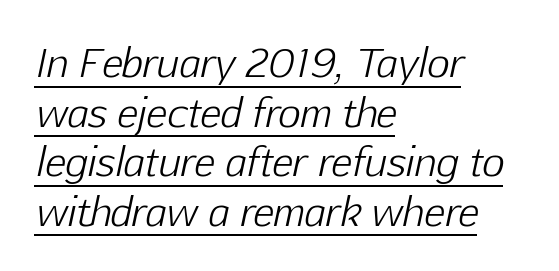
Style check: oblique. Leftover space on each line is placed entirely after the last word. Here the glyphs are tracked normally, forming tight word shapes. Each letter keeps its own natural width here, so spacing adapts to shape. Caption: face not bold, strokes unweighted.
